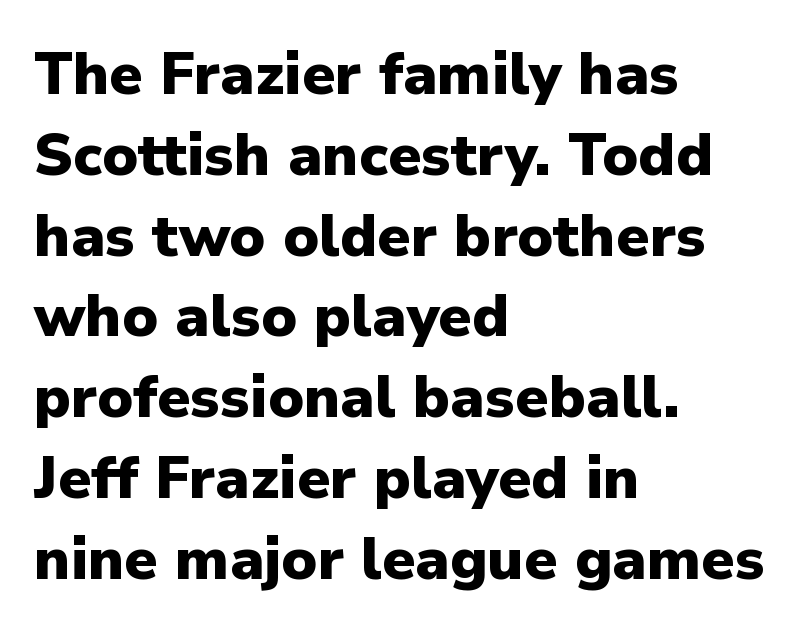
The image shows 59 px heavy sans-serif type, upright; set left-aligned, normal line spacing (1.37x), normal letter spacing, not underlined; low stroke contrast and a medium x-height.
